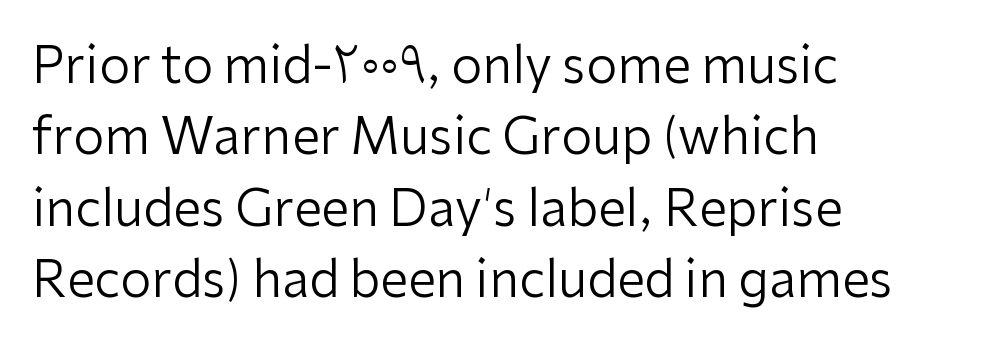
The image shows 50 px regular-weight sans-serif type, upright; set left-aligned, normal line spacing (1.43x), normal letter spacing, not underlined; low stroke contrast and a medium x-height.
